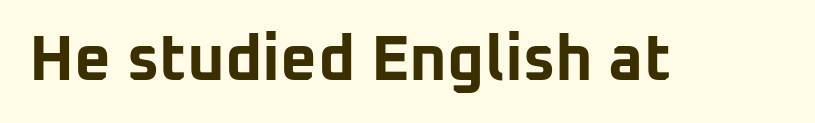
The image shows 64 px bold sans-serif type, upright; set normal letter spacing, not underlined; low stroke contrast and a medium x-height.
